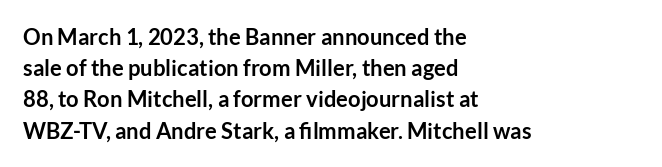
In CSS terms this would be text-align: left. Baseline-to-baseline distance is the conventional proportion of letter height. Notice how the stems are strictly vertical — no italics here. The space beneath each line is pristine and unruled. Spacing between characters is what you'd get straight out of the box. The passage shown is emphatically bold.
